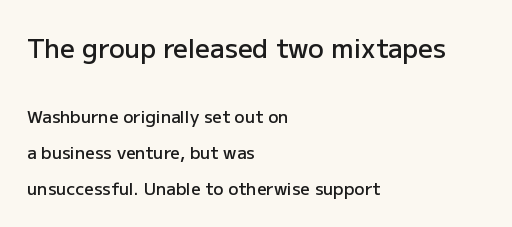
Q: Is the text bold? A: Semi-bold.
Q: Is the text italic (slanted)? A: No, it is upright.
Q: Is the text underlined? A: No.
Q: How is the paragraph aligned? A: Left-aligned.
Q: Is the spacing between letters normal or unusually wide? A: Normal.
Q: Is the spacing between lines tight, normal or loose? A: Loose.
Q: Which block of text is set in a larger size, the first (top) or the second (bottom)? A: The first (top) one.
